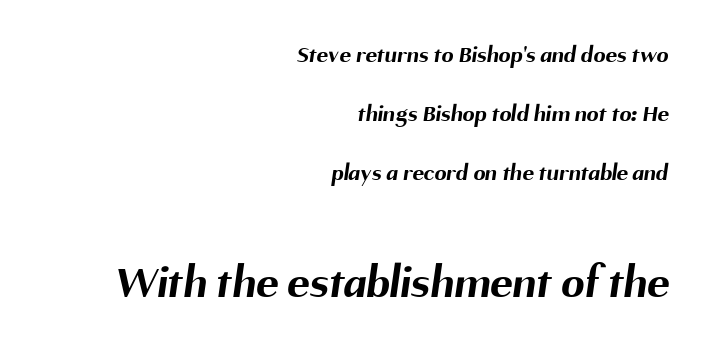
{"serif": "no", "bold": "yes", "weight": "bold", "width": "normal", "stroke_contrast": "medium", "x_height": "medium", "monospaced": "no", "underline": "no", "align": "right", "line_spacing": "loose", "line_spacing_ratio": 2.46, "letter_spacing": "normal", "letter_spacing_em": 0.0, "larger_block": "second", "size_ratio": 1.96, "glyph_px": 47}
